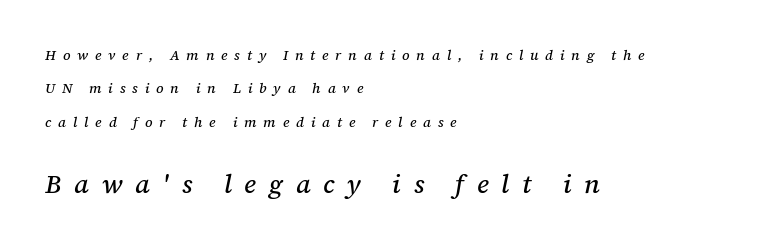
Q: Is the text italic (slanted)? A: Yes, it leans right by about 12 degrees.
Q: Is the text underlined? A: No.
Q: How is the paragraph aligned? A: Left-aligned.
Q: Is the spacing between letters normal or unusually wide? A: Unusually wide.
Q: Is the spacing between lines tight, normal or loose? A: Loose.
Q: Which block of text is set in a larger size, the first (top) or the second (bottom)? A: The second (bottom) one.
